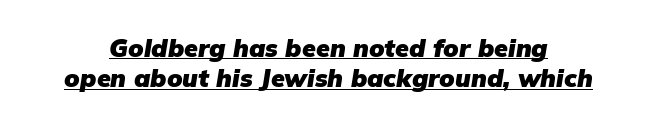
The image shows 25 px bold type, italic (leaning right); set line spacing 1.21x, normal letter spacing, underlined.
